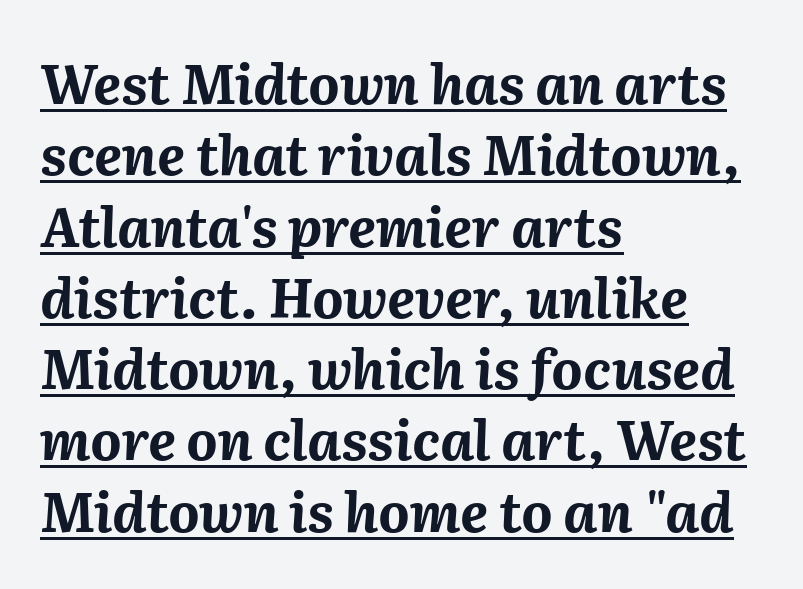
The image shows 54 px bold type, italic (leaning right); set left-aligned, normal line spacing (1.32x), normal letter spacing, underlined; medium stroke contrast and a medium x-height.
